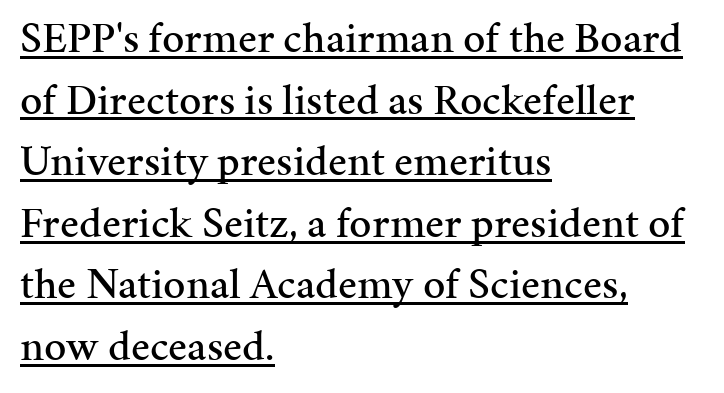
{"serif": "yes", "italic": "no", "width": "normal", "stroke_contrast": "medium", "x_height": "medium", "monospaced": "no", "underline": "yes", "align": "left", "line_spacing": "normal", "line_spacing_ratio": 1.4, "letter_spacing": "normal", "letter_spacing_em": 0.0, "glyph_px": 44}
